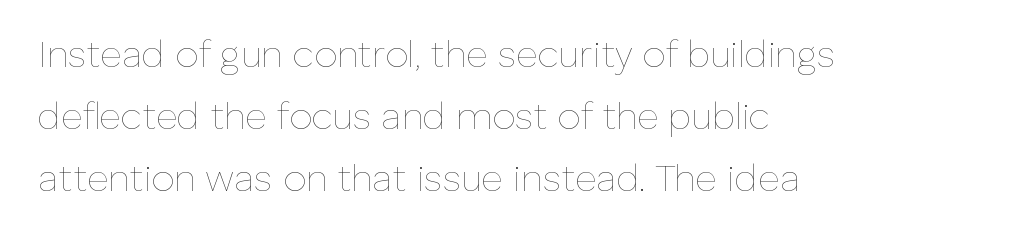
Q: Is the text bold? A: No.
Q: Is the text italic (slanted)? A: No, it is upright.
Q: Is the text underlined? A: No.
Q: How is the paragraph aligned? A: Left-aligned.
Q: Is the spacing between letters normal or unusually wide? A: Normal.
Q: Is the spacing between lines tight, normal or loose? A: Normal.
Q: Width (condensed, normal, or wide)? A: Normal.
Q: Stroke contrast? A: Low.
Q: x-height? A: Medium.
Q: Monospaced? A: No.
